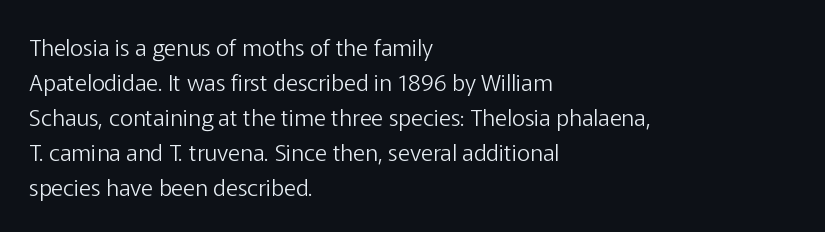
The image shows 23 px text type, upright; set left-aligned, normal line spacing (1.52x), normal letter spacing, not underlined.
